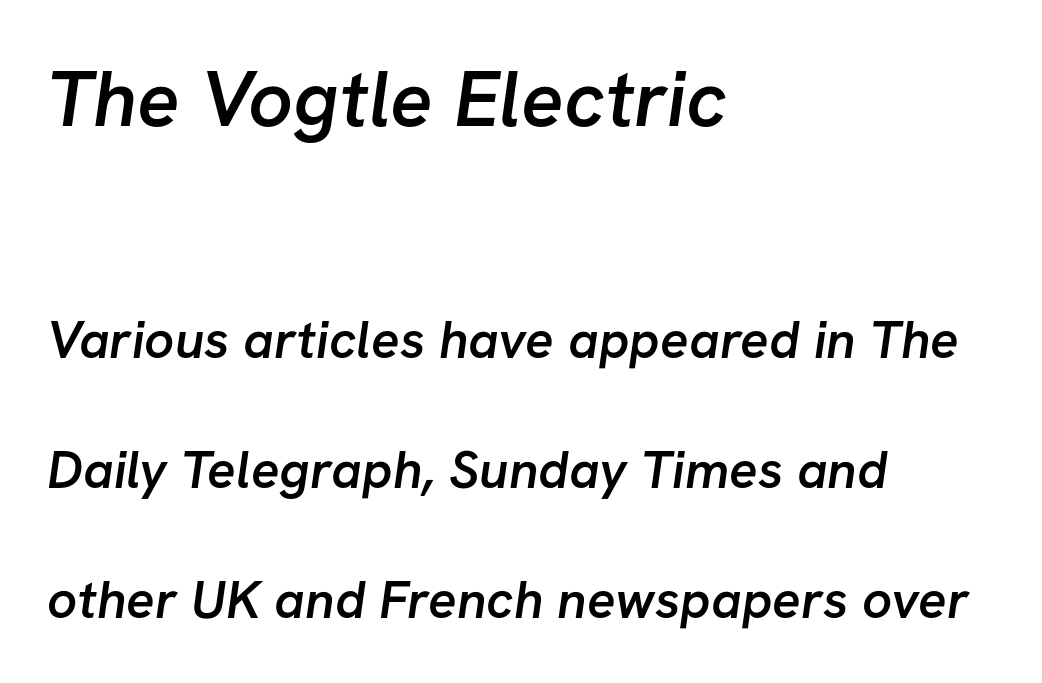
{"serif": "no", "bold": "semi", "weight": "semibold", "width": "normal", "stroke_contrast": "low", "x_height": "medium", "monospaced": "no", "underline": "no", "align": "left", "line_spacing": "loose", "line_spacing_ratio": 2.46, "letter_spacing": "normal", "letter_spacing_em": 0.0, "larger_block": "first", "size_ratio": 1.49, "glyph_px": 79}
